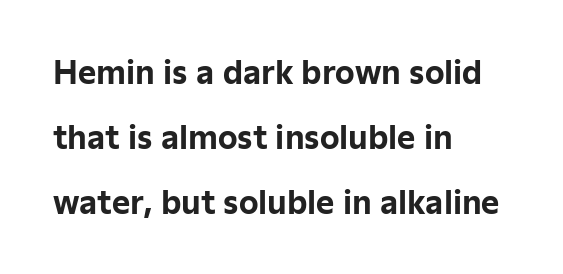
The image shows 31 px bold sans-serif type, upright; set left-aligned, loose line spacing (2.09x), normal letter spacing, not underlined; low stroke contrast and a medium x-height.
